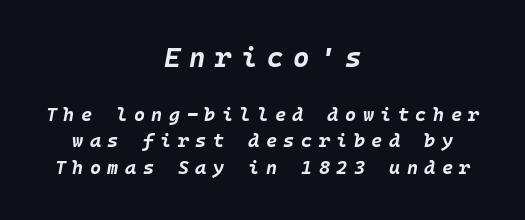
Q: Is the text bold? A: Yes.
Q: Is the text italic (slanted)? A: Yes, it leans right by about 10 degrees.
Q: Is the text underlined? A: No.
Q: How is the paragraph aligned? A: Centered.
Q: Is the spacing between letters normal or unusually wide? A: Unusually wide.
Q: Is the spacing between lines tight, normal or loose? A: Normal.
Q: Which block of text is set in a larger size, the first (top) or the second (bottom)? A: The first (top) one.
Q: Width (condensed, normal, or wide)? A: Normal.
Q: Stroke contrast? A: Low.
Q: x-height? A: Large.
